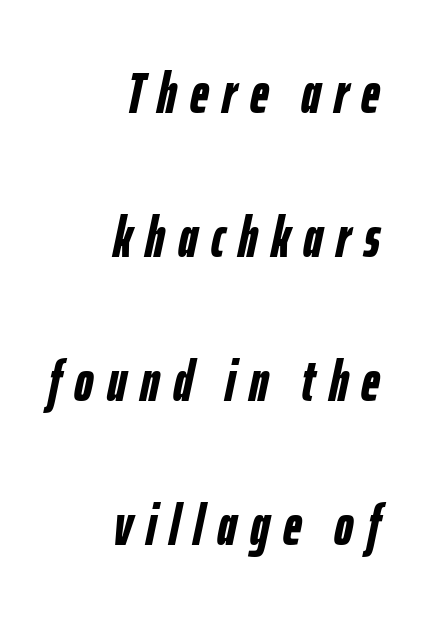
Vertically, the passage feels expansive, rows floating well apart. The rag falls on the left side of this text block. The rendering applies a slant to the glyphs. The string is rendered with underlining switched off. The gaps between neighbouring characters are conspicuously large. Bold? Absolutely — the strokes are thick and heavy.
